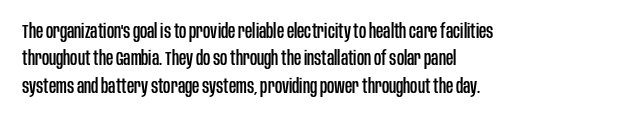
{"italic": "no", "underline": "no", "align": "left", "line_spacing": "normal", "line_spacing_ratio": 1.37, "letter_spacing": "normal", "letter_spacing_em": 0.0, "glyph_px": 20}
